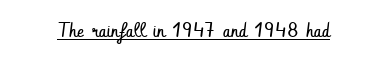
Between one letter and the next there's only the usual sliver of space. A roman cut, with each character standing at attention. The rendered words wear a rule along their underside. Heaviness? Minimal to ordinary, like unemphasized prose.
